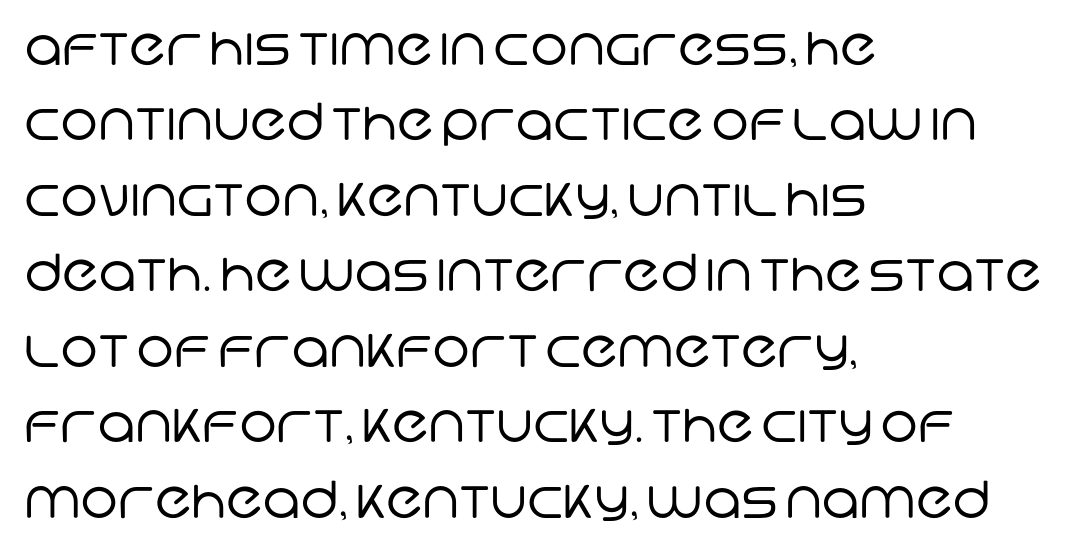
{"serif": "no", "bold": "no", "weight": "regular", "width": "normal", "stroke_contrast": "low", "x_height": "large", "monospaced": "no", "underline": "no", "align": "left", "line_spacing": "normal", "line_spacing_ratio": 1.48, "letter_spacing": "normal", "letter_spacing_em": 0.0, "glyph_px": 51}
